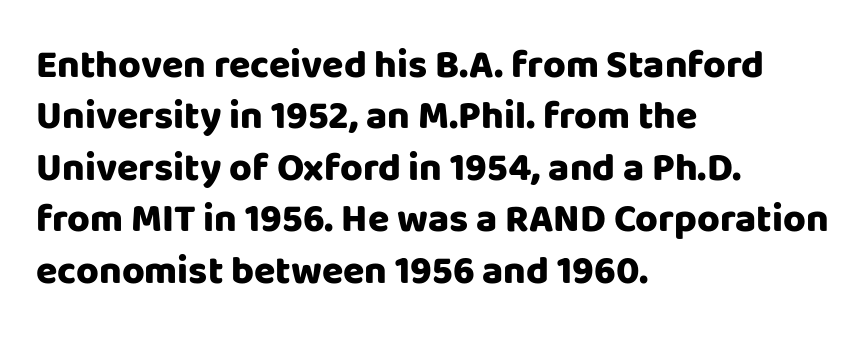
The line texture is even and compact thanks to regular tracking. Is this a fixed-width face? No — the glyphs have proportional, varying widths. Underlining? Definitely not there. This sample uses an upright cut, with every glyph sitting square on the baseline. A sans-serif font was chosen for this passage.
